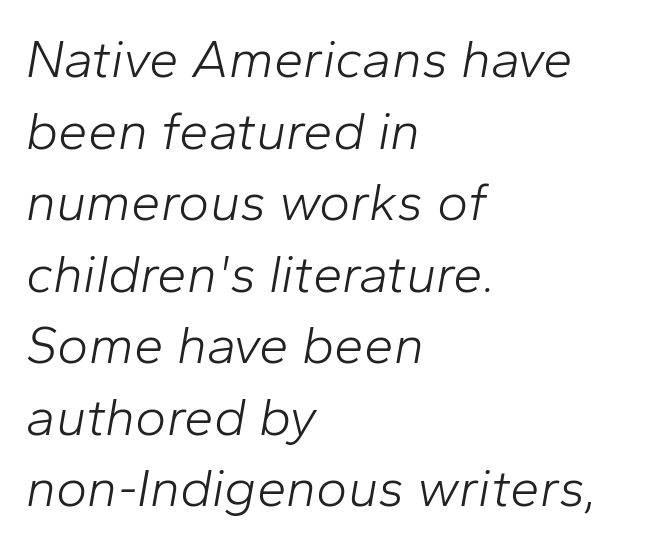
The image shows 53 px light type, italic (leaning right); set left-aligned, normal line spacing (1.35x), normal letter spacing, not underlined; low stroke contrast and a medium x-height.
